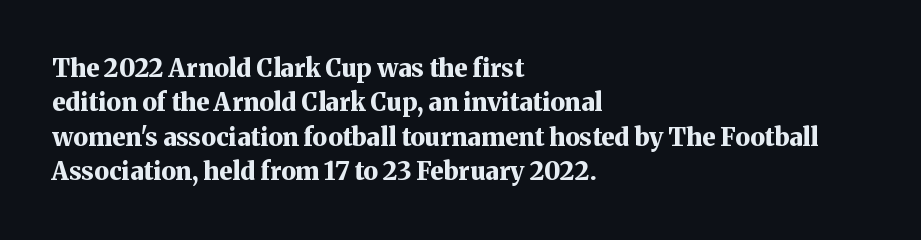
{"italic": "no", "bold": "yes", "underline": "no", "align": "left", "line_spacing": "normal", "line_spacing_ratio": 1.38, "letter_spacing": "normal", "letter_spacing_em": 0.0, "glyph_px": 25}
